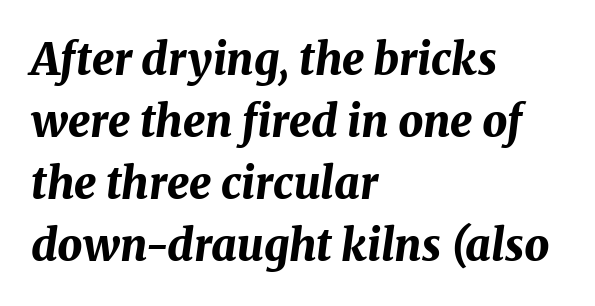
The image shows 44 px bold type, italic (leaning right); set left-aligned, normal line spacing (1.41x), normal letter spacing, not underlined; medium stroke contrast and a medium x-height.
